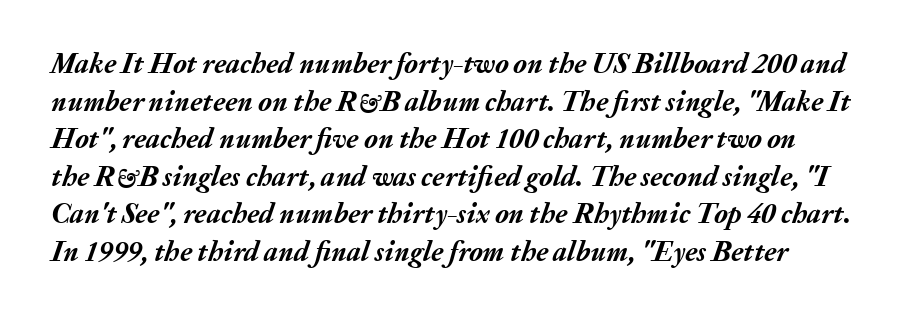
Q: Is the text bold? A: Yes.
Q: Is the text italic (slanted)? A: Yes, it leans right by about 20 degrees.
Q: Is the text underlined? A: No.
Q: Is the spacing between letters normal or unusually wide? A: Normal.
Q: Is the spacing between lines tight, normal or loose? A: Normal.
Q: Width (condensed, normal, or wide)? A: Normal.
Q: Stroke contrast? A: Medium.
Q: x-height? A: Medium.
Q: Monospaced? A: No.
